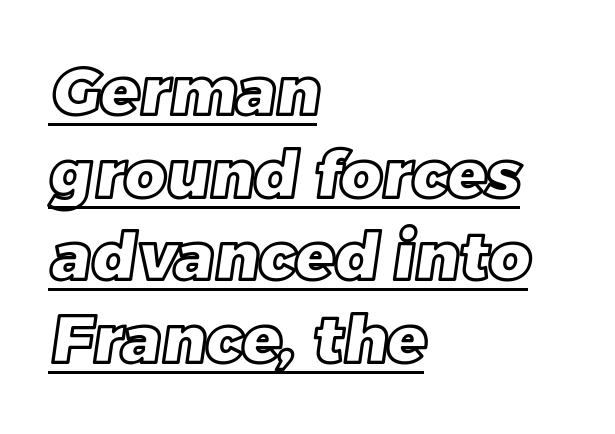
Q: Is the text underlined? A: Yes.
Q: How is the paragraph aligned? A: Left-aligned.
Q: Is the spacing between letters normal or unusually wide? A: Normal.
Q: Is the spacing between lines tight, normal or loose? A: Normal.
Q: Width (condensed, normal, or wide)? A: Normal.
Q: x-height? A: Large.
Q: Monospaced? A: No.
